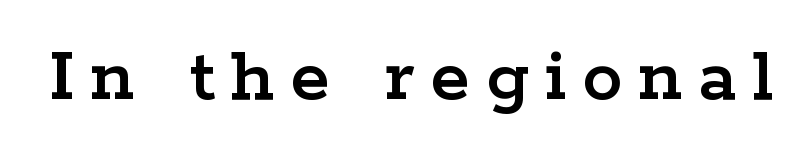
Q: Is the text italic (slanted)? A: No, it is upright.
Q: Is the typeface a serif or a sans-serif typeface? A: Serif.
Q: Is the text underlined? A: No.
Q: Is the spacing between letters normal or unusually wide? A: Unusually wide.
Q: Width (condensed, normal, or wide)? A: Wide.
Q: Stroke contrast? A: Low.
Q: x-height? A: Medium.
Q: Monospaced? A: No.
